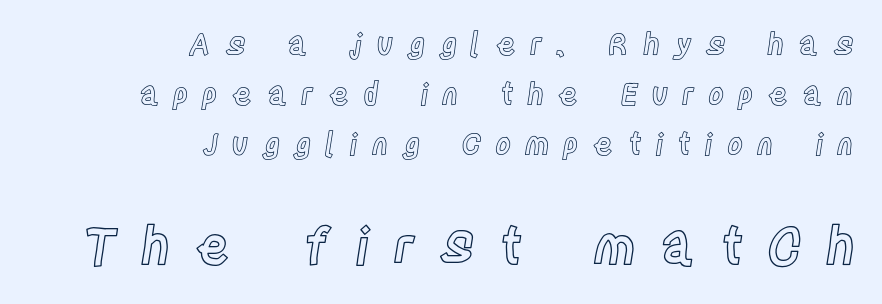
Q: Is the text italic (slanted)? A: Yes.
Q: Is the text underlined? A: No.
Q: How is the paragraph aligned? A: Right-aligned.
Q: Is the spacing between letters normal or unusually wide? A: Unusually wide.
Q: Is the spacing between lines tight, normal or loose? A: Normal.
Q: Which block of text is set in a larger size, the first (top) or the second (bottom)? A: The second (bottom) one.
Q: Width (condensed, normal, or wide)? A: Condensed.
Q: x-height? A: Large.
Q: Monospaced? A: No.
